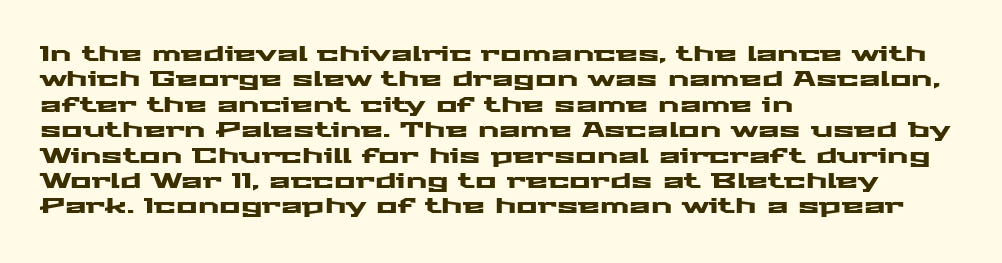
{"italic": "no", "underline": "no", "align": "left", "line_spacing": "normal", "line_spacing_ratio": 1.27, "letter_spacing": "normal", "letter_spacing_em": 0.0, "glyph_px": 20}
